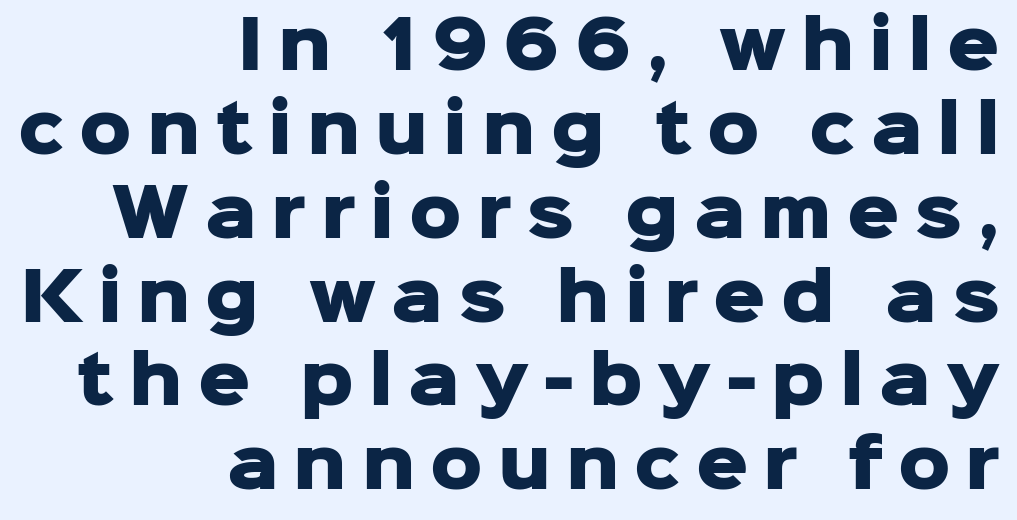
{"serif": "no", "italic": "no", "bold": "yes", "weight": "heavy", "width": "normal", "stroke_contrast": "low", "x_height": "medium", "monospaced": "no", "underline": "no", "align": "right", "line_spacing": "normal", "line_spacing_ratio": 1.29, "letter_spacing": "wide", "letter_spacing_em": 0.23, "glyph_px": 65}
